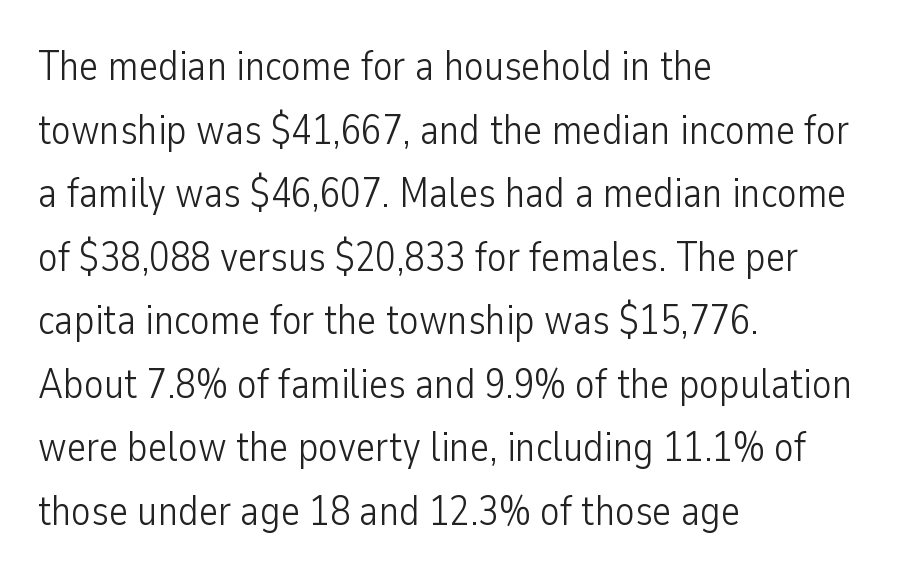
Q: Is the text bold? A: No.
Q: Is the text italic (slanted)? A: No, it is upright.
Q: Is the typeface a serif or a sans-serif typeface? A: Sans-serif.
Q: Is the text underlined? A: No.
Q: How is the paragraph aligned? A: Left-aligned.
Q: Is the spacing between letters normal or unusually wide? A: Normal.
Q: Is the spacing between lines tight, normal or loose? A: Normal.
Q: Width (condensed, normal, or wide)? A: Condensed.
Q: Stroke contrast? A: Low.
Q: x-height? A: Medium.
Q: Monospaced? A: No.
